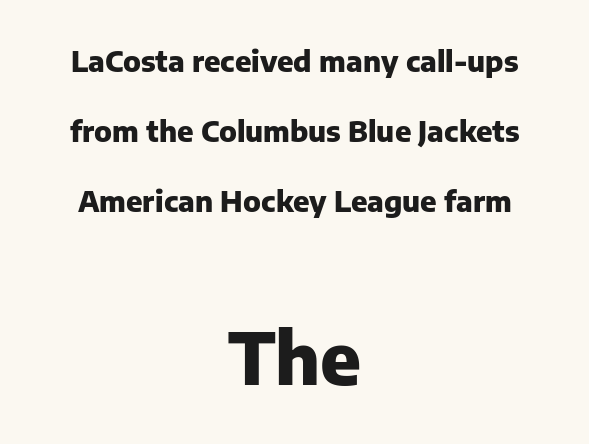
Q: Is the text bold? A: Yes.
Q: Is the text italic (slanted)? A: No, it is upright.
Q: Is the typeface a serif or a sans-serif typeface? A: Sans-serif.
Q: Is the text underlined? A: No.
Q: How is the paragraph aligned? A: Centered.
Q: Is the spacing between letters normal or unusually wide? A: Normal.
Q: Is the spacing between lines tight, normal or loose? A: Loose.
Q: Which block of text is set in a larger size, the first (top) or the second (bottom)? A: The second (bottom) one.
Q: Width (condensed, normal, or wide)? A: Normal.
Q: Stroke contrast? A: Low.
Q: x-height? A: Medium.
Q: Monospaced? A: No.
